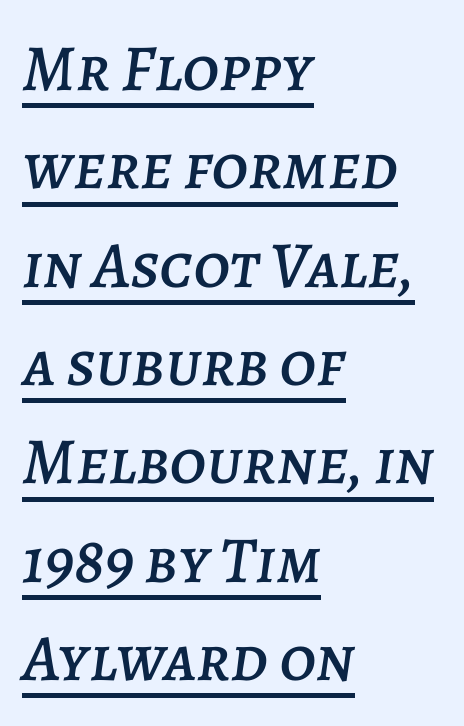
The image shows 66 px text type, italic (leaning right); set left-aligned, normal line spacing (1.49x), normal letter spacing, underlined; low stroke contrast and a large x-height.
